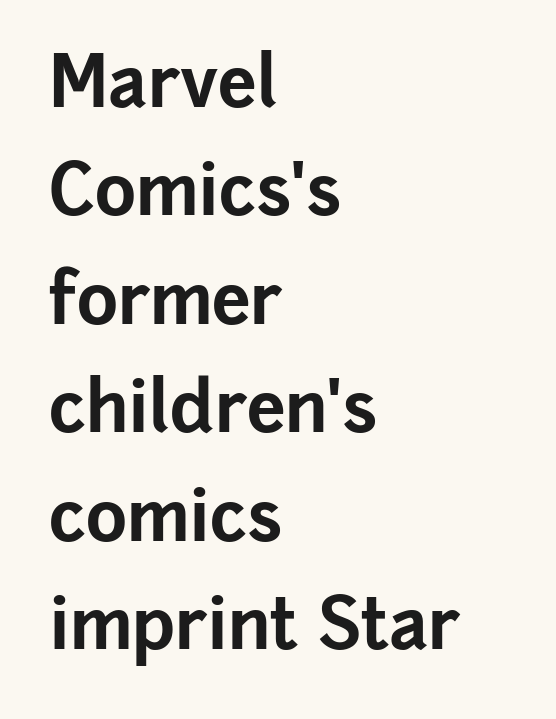
The image shows 70 px bold sans-serif type, upright; set left-aligned, normal line spacing (1.55x), normal letter spacing, not underlined; low stroke contrast and a medium x-height.
